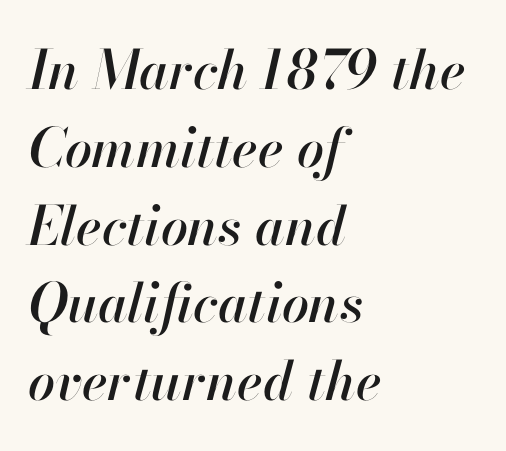
{"italic": "yes", "lean": "right", "slant_degrees": 13, "width": "normal", "stroke_contrast": "high", "x_height": "small", "monospaced": "no", "underline": "no", "align": "left", "line_spacing": "normal", "line_spacing_ratio": 1.44, "letter_spacing": "normal", "letter_spacing_em": 0.0, "glyph_px": 54}
